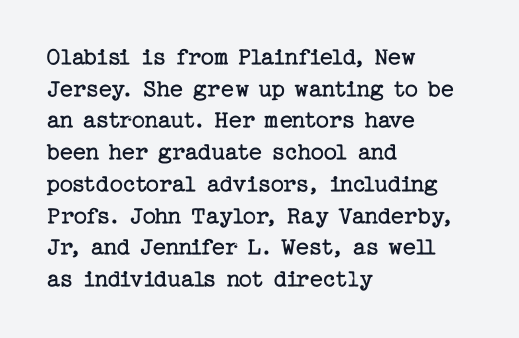
The image shows 26 px text type, upright; set left-aligned, line spacing 1.22x, normal letter spacing, not underlined.
